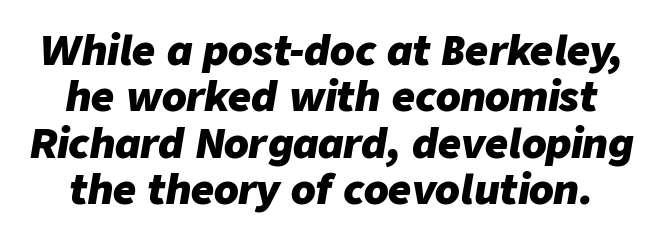
This sample uses an oblique cut, with every glyph tilted off the vertical. The face used here has the dense, thick strokes of a bold. The passage shown is typed in a proportional face where columns would drift. The gaps between neighbouring characters are ordinary and unremarkable. The area under the type is left untouched.
